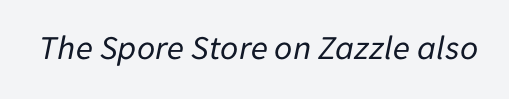
Here the glyphs are tracked normally, forming tight word shapes. Descenders are the only things crossing below the line. The rendering uses natural spacing where letterforms have individual widths. This sample uses an oblique cut, with every glyph tilted off the vertical. Weight: regular or lighter.
